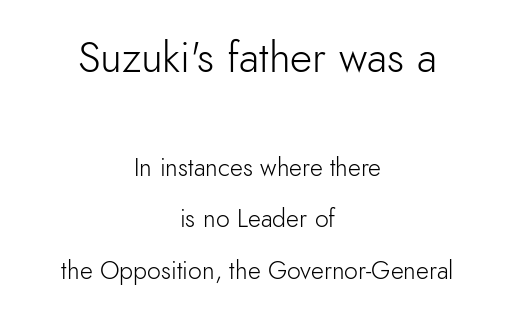
{"serif": "no", "italic": "no", "bold": "no", "weight": "light", "width": "normal", "stroke_contrast": "low", "x_height": "small", "monospaced": "no", "underline": "no", "align": "center", "line_spacing": "loose", "line_spacing_ratio": 2.06, "letter_spacing": "normal", "letter_spacing_em": 0.0, "larger_block": "first", "size_ratio": 1.72, "glyph_px": 43}
